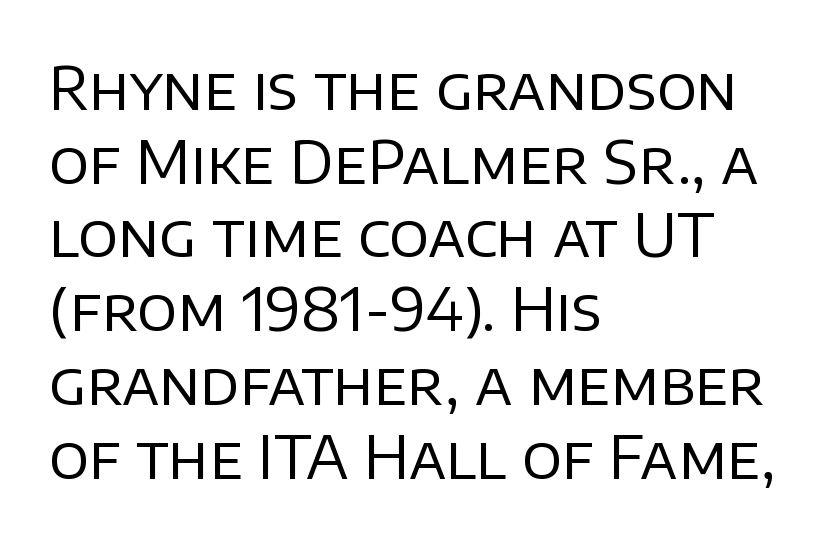
The image shows 59 px regular-weight sans-serif type, upright; set left-aligned, normal line spacing (1.25x), normal letter spacing, not underlined; low stroke contrast and a large x-height.
